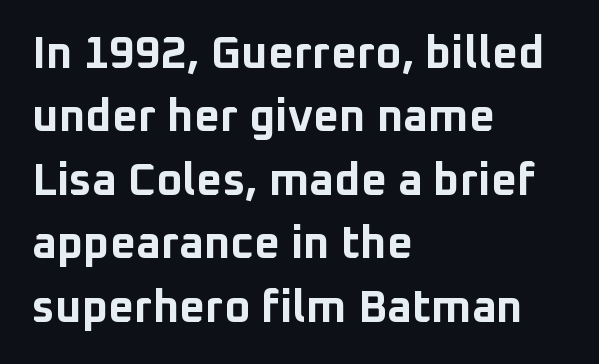
The text was rendered using a sans face with plain stroke endings. Proportional: the letters do not fall into vertical columns. Students, this is bold: see how much ink each stroke carries. Leading: standard. Honestly, there is no underline to notice here at all.
